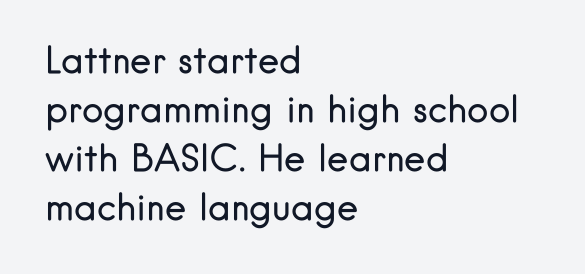
{"serif": "no", "italic": "no", "bold": "no", "weight": "regular", "width": "normal", "stroke_contrast": "low", "x_height": "small", "monospaced": "no", "underline": "no", "align": "left", "line_spacing": "normal", "line_spacing_ratio": 1.36, "letter_spacing": "normal", "letter_spacing_em": 0.0, "glyph_px": 36}
